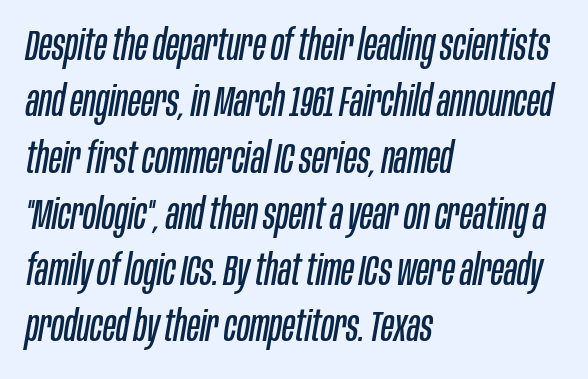
Is this a heavy cut? Hardly; it is regular or lighter. The passage shown is typed in a proportional face where columns would drift. A typesetter would call this zero additional tracking. No word sits above an underline. Yep, that's italic — everything's leaning. What's the leading like? Ordinary, nothing unusual.
